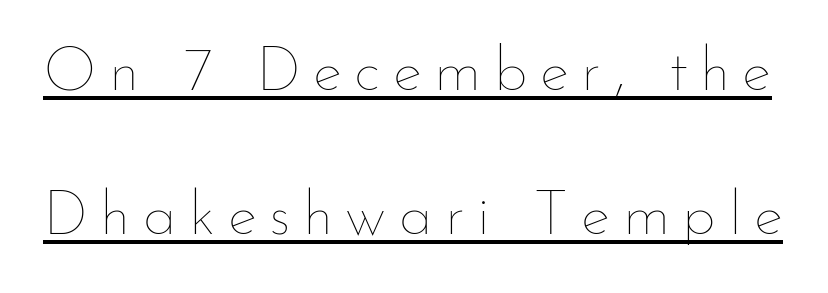
The passage shown stacks its lines with a broad gap. Letters have the restrained weight of plain body copy at most. Designer's note — italics off, roman on. The lettering is marked with a stroke running underneath it. The rendering inserts visible extra space after every character. Here the designer chose a conventional face with non-uniform glyph widths.
